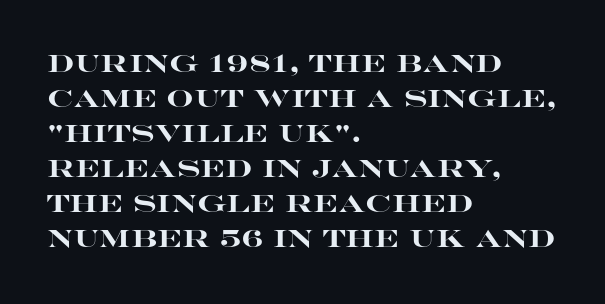
A classic flush-left, rag-right setting is used for this passage. The strokes are fattened all the way to bold. Plain, unruled lines of type. Tracking value appears to be zero — textbook default spacing.
